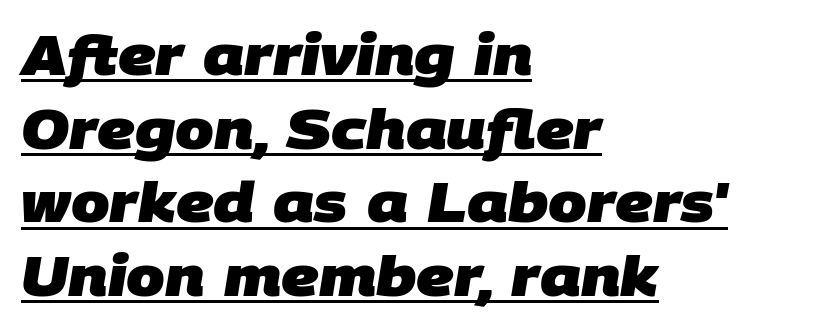
Q: Is the text bold? A: Yes.
Q: Is the typeface a serif or a sans-serif typeface? A: Sans-serif.
Q: Is the text underlined? A: Yes.
Q: How is the paragraph aligned? A: Left-aligned.
Q: Is the spacing between letters normal or unusually wide? A: Normal.
Q: Is the spacing between lines tight, normal or loose? A: Normal.
Q: Width (condensed, normal, or wide)? A: Normal.
Q: Stroke contrast? A: Low.
Q: x-height? A: Large.
Q: Monospaced? A: No.
